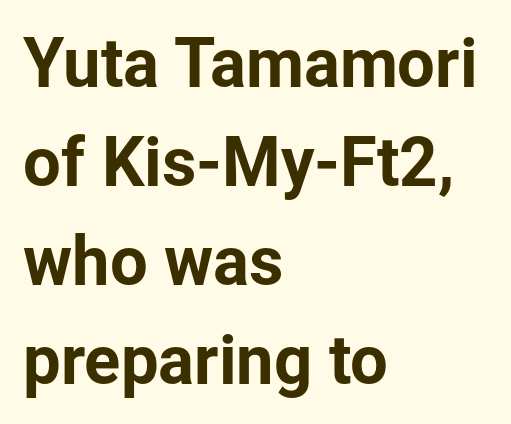
A student would call this left alignment; a typographer would say flush left, rag right. Ordinary non-slanted type is in use. Quick note: interline space is typical. The letters sit at their default tracking, neither squeezed nor spread.
